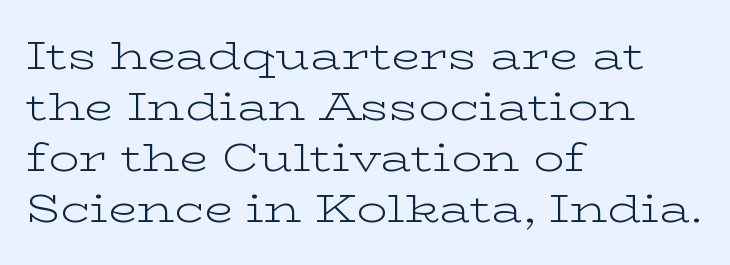
The image shows 38 px light, wide serif type, upright; set left-aligned, normal line spacing (1.34x), normal letter spacing, not underlined; low stroke contrast and a medium x-height.
